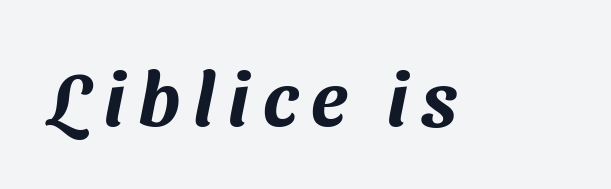
The image shows 75 px sans-serif type; set not underlined; medium stroke contrast and a medium x-height.
